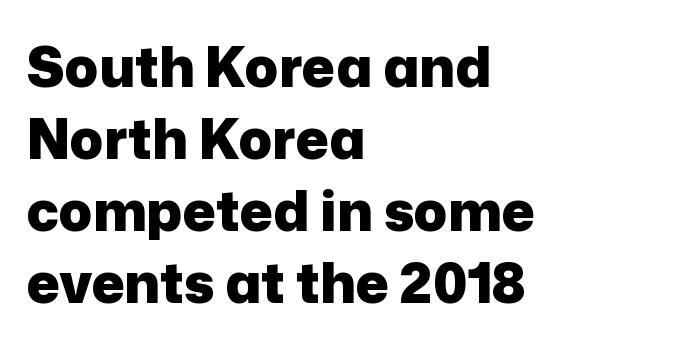
Q: Is the text bold? A: Yes.
Q: Is the text italic (slanted)? A: No, it is upright.
Q: Is the typeface a serif or a sans-serif typeface? A: Sans-serif.
Q: Is the text underlined? A: No.
Q: How is the paragraph aligned? A: Left-aligned.
Q: Is the spacing between letters normal or unusually wide? A: Normal.
Q: Is the spacing between lines tight, normal or loose? A: Normal.
Q: Width (condensed, normal, or wide)? A: Normal.
Q: Stroke contrast? A: Low.
Q: x-height? A: Medium.
Q: Monospaced? A: No.
